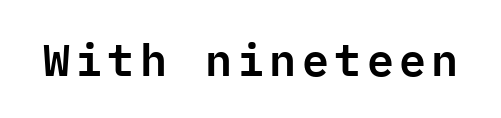
Looks like terminal output: every glyph gets an equal slot. The baseline area is clear. Letterform terminals end flat and unadorned throughout the passage. Characters remain perfectly vertical along every line.
